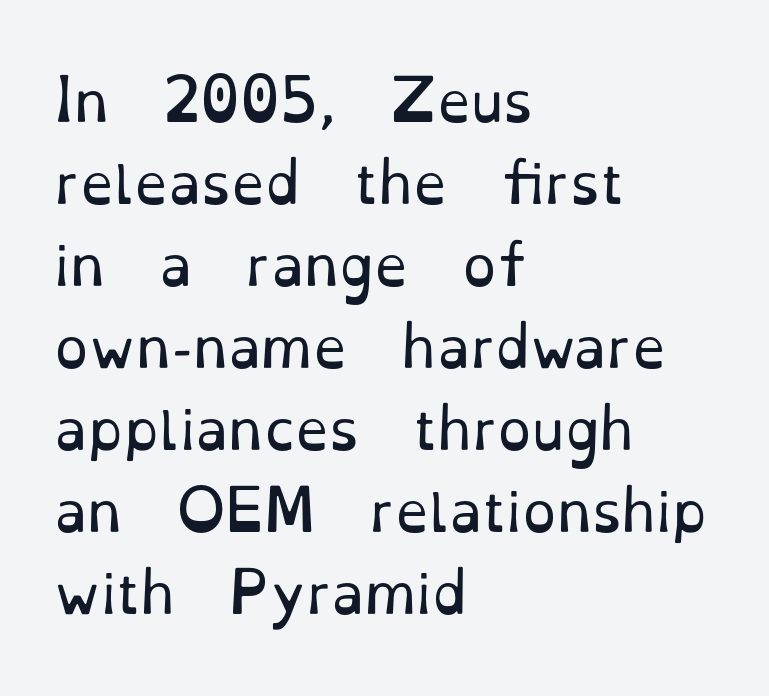
The paragraph has a hard left edge and a soft right edge. Ascenders rise straight up at ninety degrees. You could call the tracking neutral — neither tight nor loose. You could not count columns in this text — the font is proportionally spaced. This sample keeps an unexceptional amount of space between lines.
